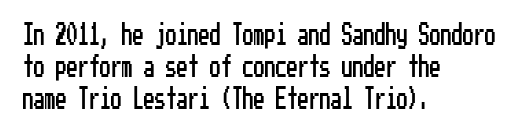
These lines were composed using upright roman letters. If you drew a ruler down the left edge, every line would touch it. In terms of leading, this rendering sits right in the middle. These lines keep a tight, regular rhythm from letter to letter. The glyphs are unaccompanied by any horizontal stroke below them.
